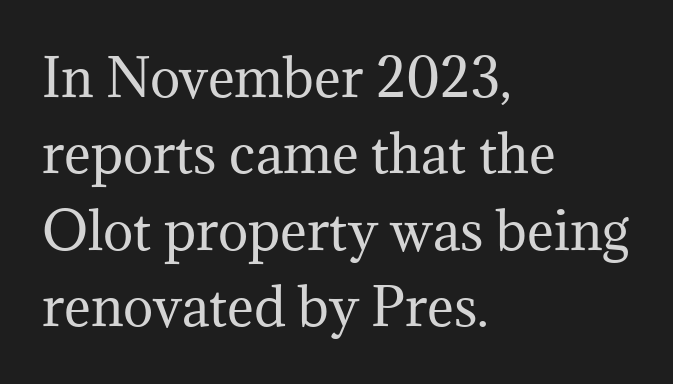
Q: Is the text bold? A: No.
Q: Is the text italic (slanted)? A: No, it is upright.
Q: Is the typeface a serif or a sans-serif typeface? A: Serif.
Q: Is the text underlined? A: No.
Q: How is the paragraph aligned? A: Left-aligned.
Q: Is the spacing between letters normal or unusually wide? A: Normal.
Q: Is the spacing between lines tight, normal or loose? A: Normal.
Q: Width (condensed, normal, or wide)? A: Normal.
Q: Stroke contrast? A: Medium.
Q: x-height? A: Medium.
Q: Monospaced? A: No.
